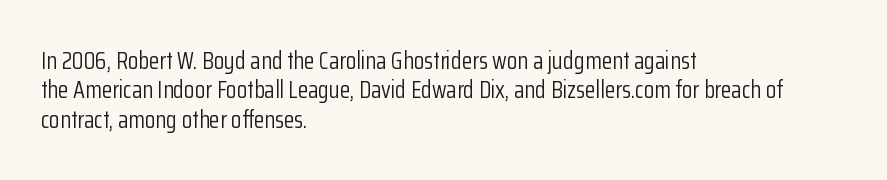
The image shows 24 px text type, upright; set left-aligned, line spacing 1.22x, normal letter spacing, not underlined.
